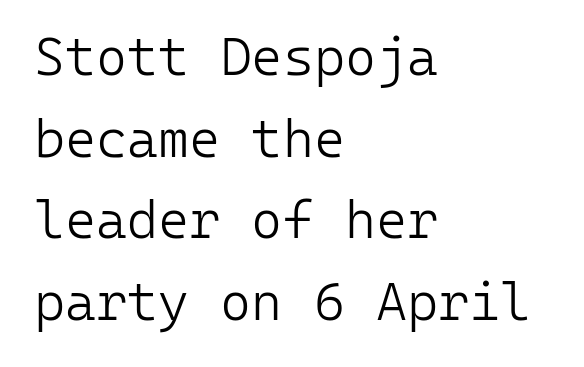
This is not heavy type; no bold has been used. Monospaced: the letters line up in strict vertical columns. The line-height multiplier appears to be the usual default. The gaps between neighbouring characters are ordinary and unremarkable. Are there feet on the stems? There aren't — it's a sans.
